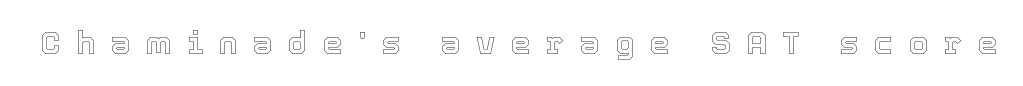
The image shows 32 px text type, upright; set unusually wide letter spacing (+0.48 em), not underlined; a medium x-height.
